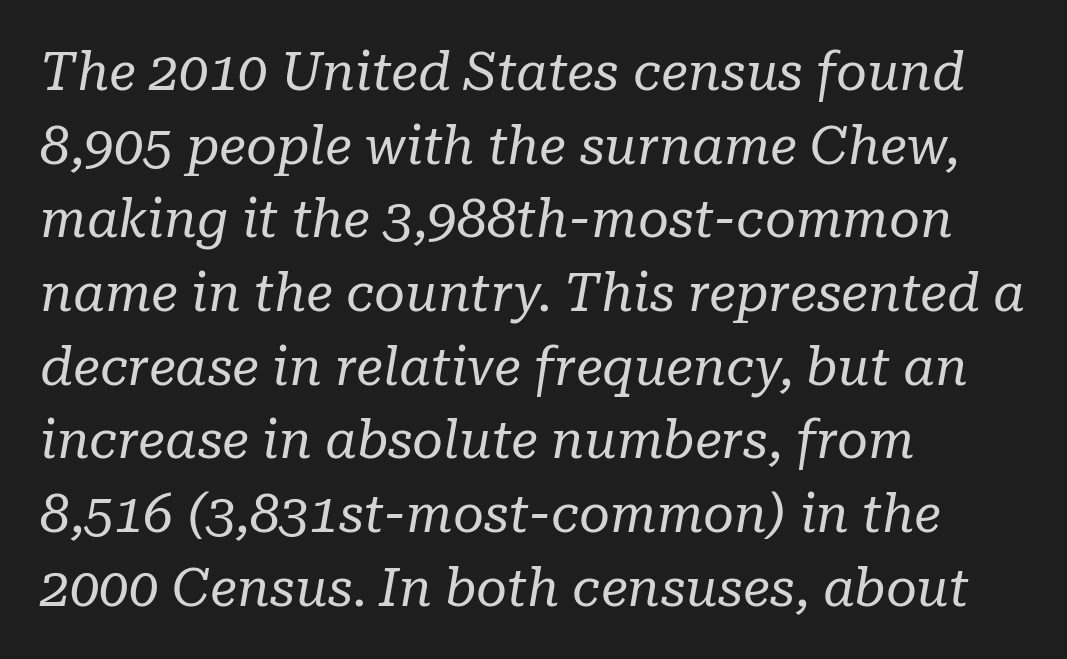
Q: Is the text bold? A: No.
Q: Is the text italic (slanted)? A: Yes, it leans right by about 10 degrees.
Q: Is the typeface a serif or a sans-serif typeface? A: Serif.
Q: Is the text underlined? A: No.
Q: How is the paragraph aligned? A: Left-aligned.
Q: Is the spacing between letters normal or unusually wide? A: Normal.
Q: Is the spacing between lines tight, normal or loose? A: Normal.
Q: Width (condensed, normal, or wide)? A: Normal.
Q: Stroke contrast? A: Low.
Q: x-height? A: Medium.
Q: Monospaced? A: No.
